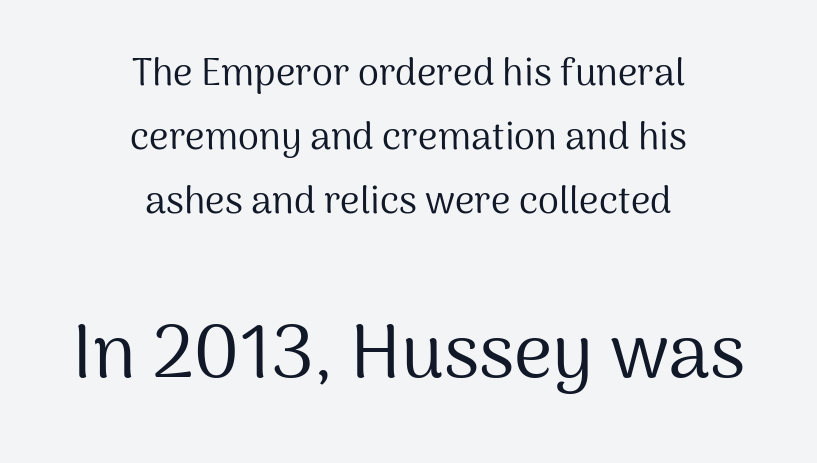
{"serif": "no", "italic": "no", "bold": "no", "weight": "regular", "width": "normal", "stroke_contrast": "medium", "x_height": "medium", "monospaced": "no", "underline": "no", "align": "center", "line_spacing": "normal", "line_spacing_ratio": 1.68, "letter_spacing": "normal", "letter_spacing_em": 0.0, "larger_block": "second", "size_ratio": 1.97, "glyph_px": 75}
